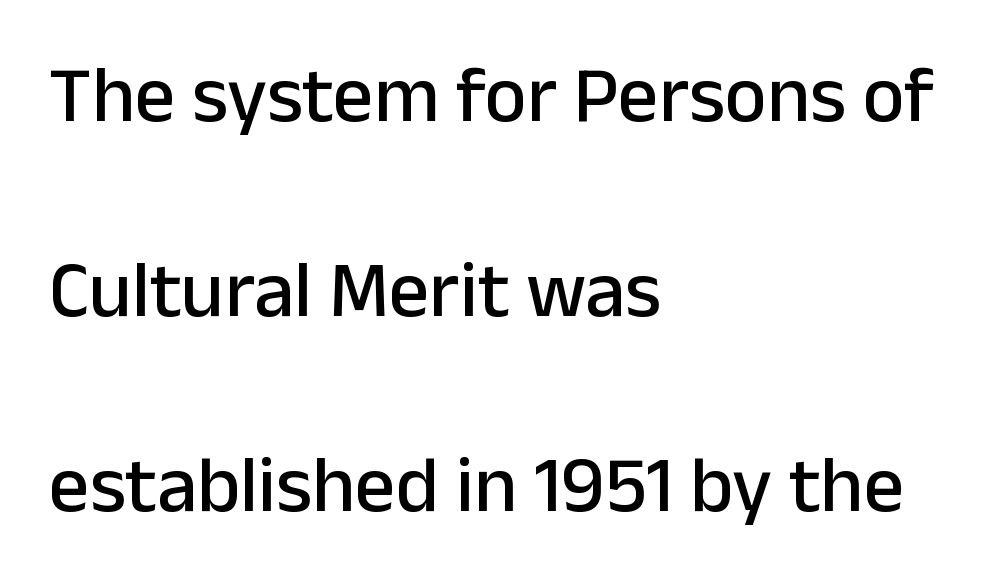
The image shows 80 px sans-serif type, upright; set left-aligned, loose line spacing (2.44x), normal letter spacing, not underlined; low stroke contrast and a medium x-height.
